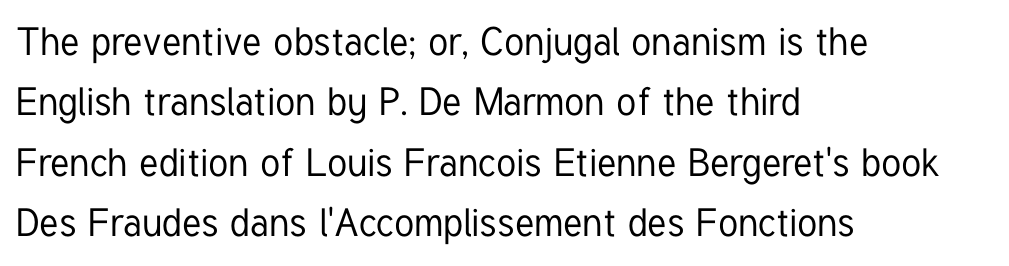
The image shows 39 px condensed sans-serif type, upright; set left-aligned, normal line spacing (1.55x), normal letter spacing, not underlined; low stroke contrast and a medium x-height.
